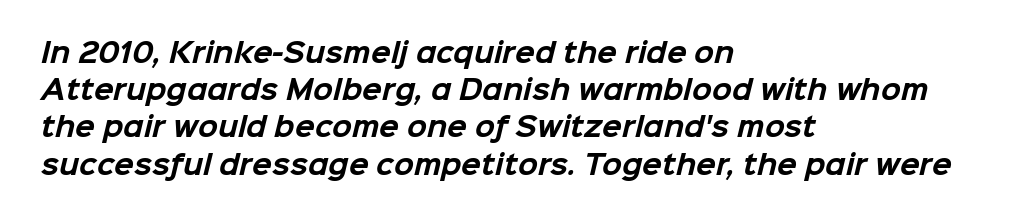
Q: Is the text bold? A: Yes.
Q: Is the text underlined? A: No.
Q: How is the paragraph aligned? A: Left-aligned.
Q: Is the spacing between letters normal or unusually wide? A: Normal.
Q: Is the spacing between lines tight, normal or loose? A: Normal.
